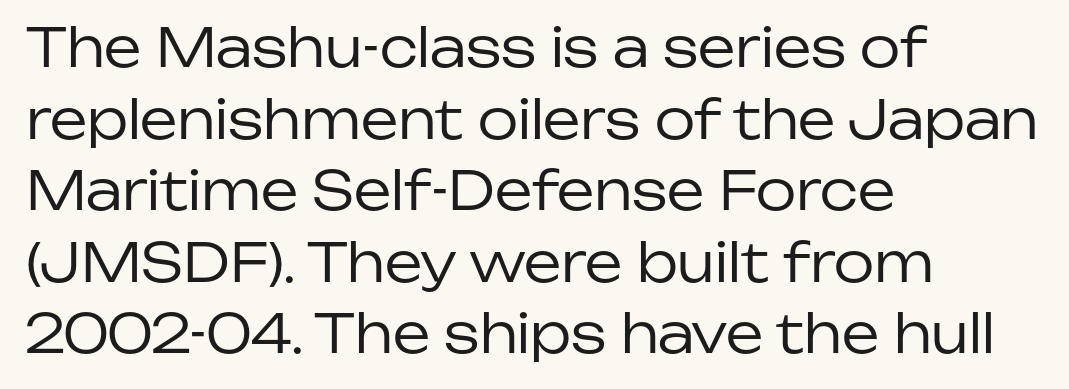
The image shows 53 px regular-weight sans-serif type, upright; set left-aligned, normal line spacing (1.35x), normal letter spacing, not underlined; low stroke contrast and a medium x-height.
